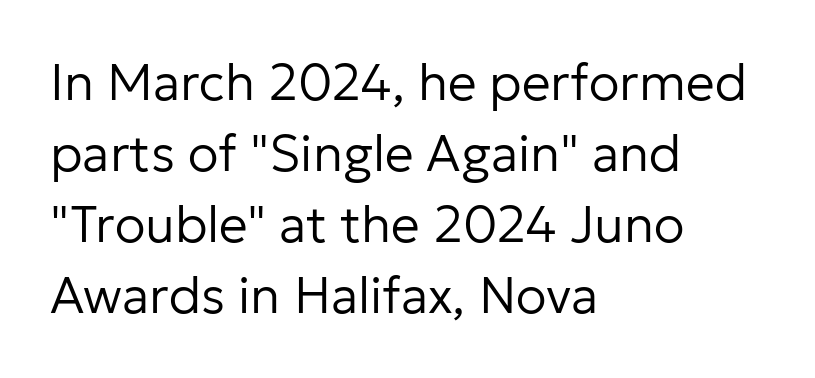
This rendering uses left alignment, leaving the right contour irregular. Ordinary non-slanted type is in use. This sample has the flowing, uneven cadence of proportional lettering. The glyphs in this specimen are sans serif. The cut favours lightness, reaching ordinary text weight at its darkest. The space beneath each line is pristine and unruled.
